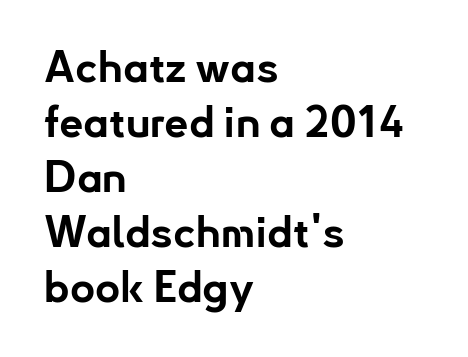
The designer left line spacing at the default. Where is the straight margin? On the left. Tracking here is standard; glyphs follow each other at the usual distance. Heft: maximum for text — a bold. Observe the absence of serifs on each vertical stroke in this sample.
